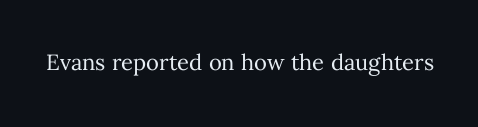
{"italic": "no", "bold": "no", "underline": "no", "letter_spacing": "normal", "letter_spacing_em": 0.0, "glyph_px": 22}
